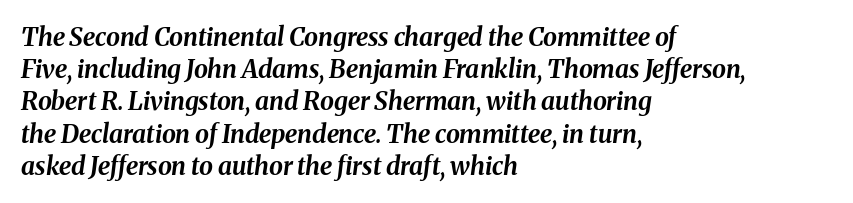
The image shows 25 px bold type, italic (leaning right); set left-aligned, normal line spacing (1.29x), normal letter spacing, not underlined.
